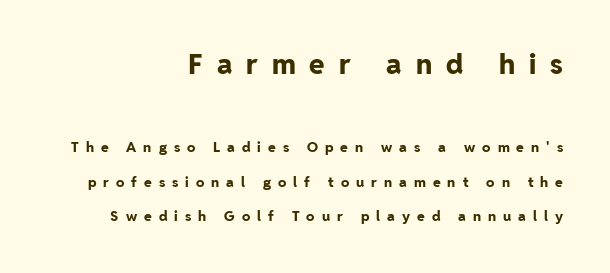
Are there feet on the stems? There aren't — it's a sans. The gap between lines stays unmarked. Compared with typical body copy, the letter spacing here is much looser. Large over small — that's the arrangement of the two blocks here. This block would shrink considerably if given ordinary leading; it's expanded now. Varying glyph widths throughout — classic text-font behaviour.
